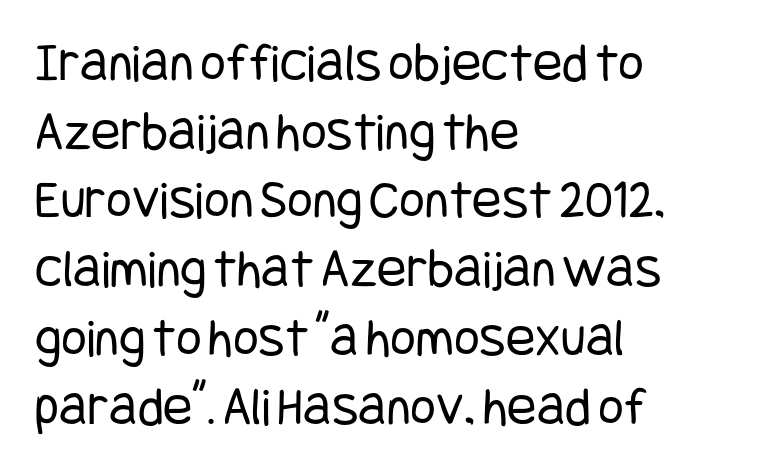
The image shows 55 px regular-weight, condensed sans-serif type, upright; set left-aligned, normal line spacing (1.25x), normal letter spacing, not underlined; low stroke contrast and a large x-height.
